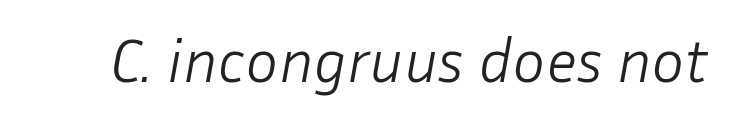
The image shows 62 px light type, italic (leaning right); set normal letter spacing, not underlined; low stroke contrast and a medium x-height.
